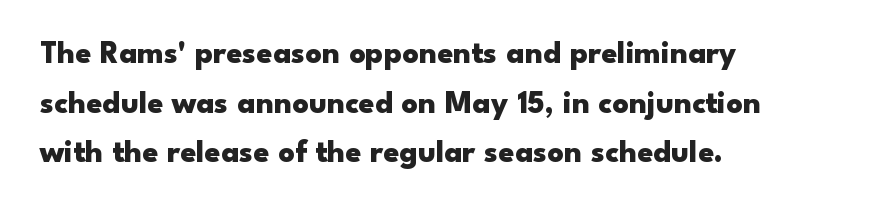
{"serif": "no", "italic": "no", "bold": "yes", "weight": "heavy", "width": "wide", "stroke_contrast": "low", "x_height": "small", "monospaced": "no", "underline": "no", "align": "left", "line_spacing": "normal", "line_spacing_ratio": 1.55, "letter_spacing": "normal", "letter_spacing_em": 0.0, "glyph_px": 32}
